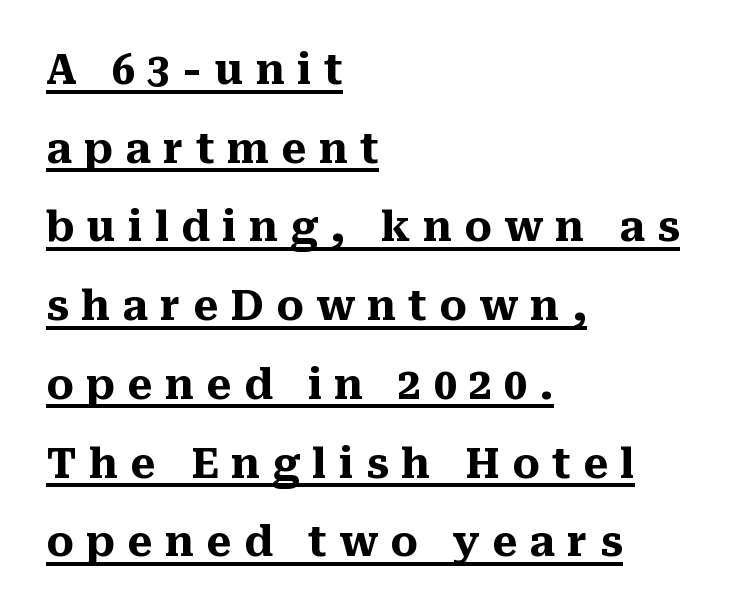
The image shows 41 px heavy serif type, upright; set left-aligned, loose line spacing (1.92x), unusually wide letter spacing (+0.3 em), underlined; medium stroke contrast and a medium x-height.
